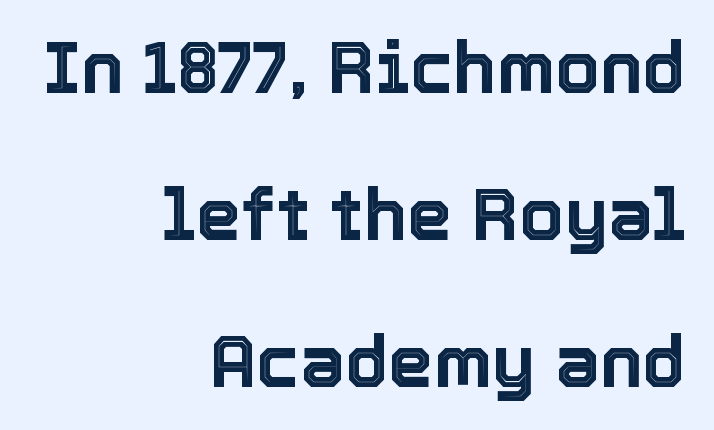
Q: Is the text italic (slanted)? A: No, it is upright.
Q: Is the text underlined? A: No.
Q: How is the paragraph aligned? A: Right-aligned.
Q: Is the spacing between letters normal or unusually wide? A: Normal.
Q: Is the spacing between lines tight, normal or loose? A: Loose.
Q: Width (condensed, normal, or wide)? A: Normal.
Q: x-height? A: Medium.
Q: Monospaced? A: No.
